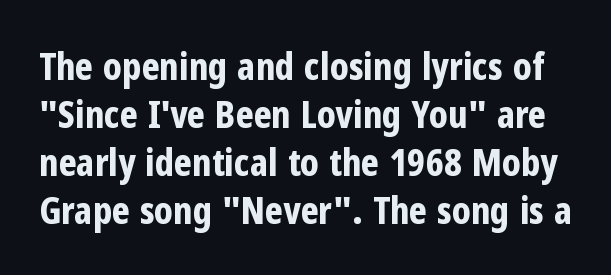
The image shows 38 px bold, condensed sans-serif type, upright; set normal line spacing (1.26x), normal letter spacing, not underlined; low stroke contrast and a medium x-height.
